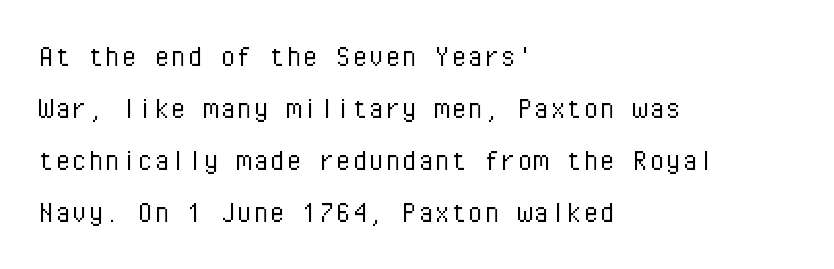
{"serif": "no", "italic": "no", "bold": "no", "weight": "light", "width": "normal", "stroke_contrast": "low", "x_height": "medium", "monospaced": "yes", "underline": "no", "align": "left", "line_spacing": "normal", "line_spacing_ratio": 1.58, "letter_spacing": "normal", "letter_spacing_em": 0.0, "glyph_px": 33}
